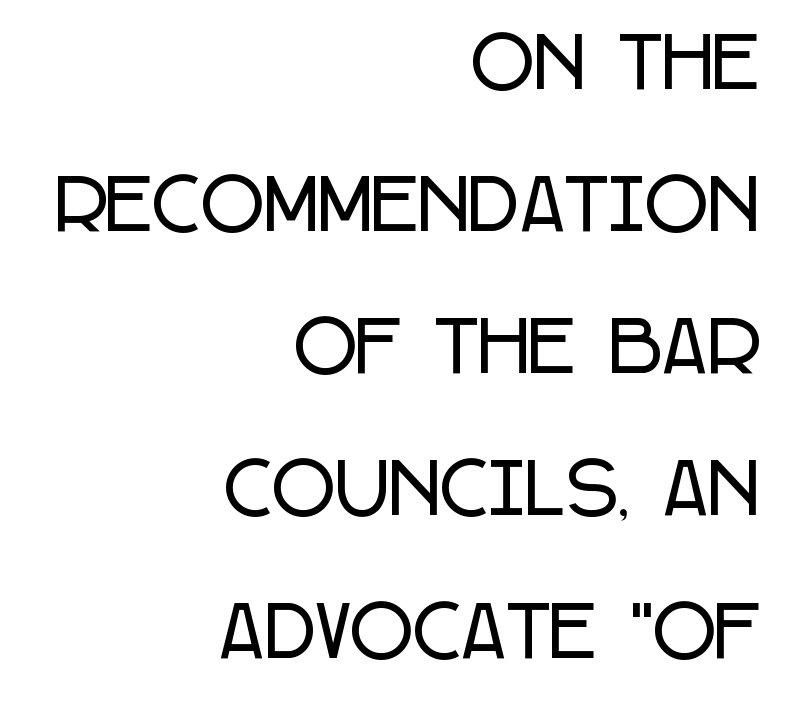
Q: Is the text italic (slanted)? A: No, it is upright.
Q: Is the typeface a serif or a sans-serif typeface? A: Sans-serif.
Q: Is the text underlined? A: No.
Q: How is the paragraph aligned? A: Right-aligned.
Q: Is the spacing between letters normal or unusually wide? A: Normal.
Q: Is the spacing between lines tight, normal or loose? A: Loose.
Q: Width (condensed, normal, or wide)? A: Condensed.
Q: Stroke contrast? A: Low.
Q: x-height? A: Large.
Q: Monospaced? A: No.
